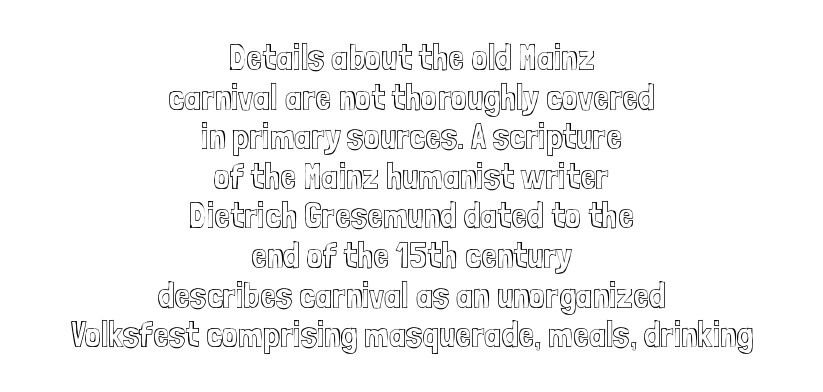
The image shows 36 px condensed type, upright; set centered, tight line spacing (1.1x), normal letter spacing, not underlined; a medium x-height.
